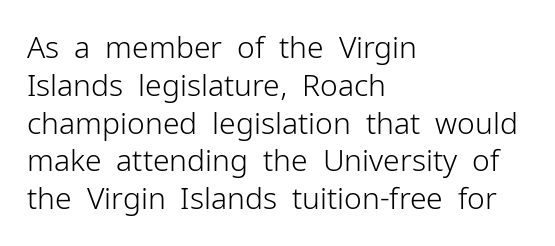
Q: Is the text bold? A: No.
Q: Is the text italic (slanted)? A: No, it is upright.
Q: Is the typeface a serif or a sans-serif typeface? A: Sans-serif.
Q: Is the text underlined? A: No.
Q: How is the paragraph aligned? A: Left-aligned.
Q: Is the spacing between letters normal or unusually wide? A: Normal.
Q: Is the spacing between lines tight, normal or loose? A: Normal.
Q: Width (condensed, normal, or wide)? A: Normal.
Q: Stroke contrast? A: Low.
Q: x-height? A: Medium.
Q: Monospaced? A: No.
